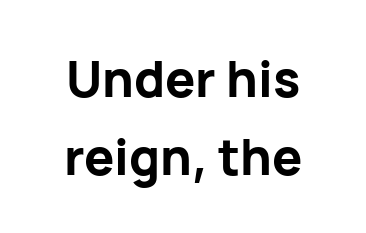
Q: Is the text bold? A: Yes.
Q: Is the text italic (slanted)? A: No, it is upright.
Q: Is the typeface a serif or a sans-serif typeface? A: Sans-serif.
Q: Is the text underlined? A: No.
Q: Is the spacing between letters normal or unusually wide? A: Normal.
Q: Is the spacing between lines tight, normal or loose? A: Normal.
Q: Width (condensed, normal, or wide)? A: Normal.
Q: Stroke contrast? A: Low.
Q: x-height? A: Medium.
Q: Monospaced? A: No.
